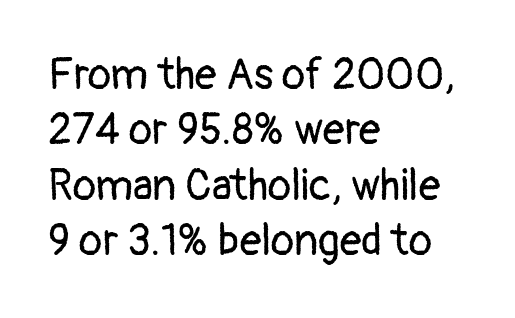
{"serif": "no", "italic": "no", "bold": "no", "weight": "regular", "width": "normal", "stroke_contrast": "low", "x_height": "medium", "monospaced": "no", "underline": "no", "align": "left", "line_spacing": "normal", "line_spacing_ratio": 1.29, "letter_spacing": "normal", "letter_spacing_em": 0.0, "glyph_px": 43}
